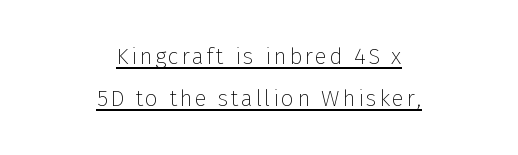
{"italic": "no", "bold": "no", "underline": "yes", "align": "center", "line_spacing_ratio": 1.82, "glyph_px": 23}
